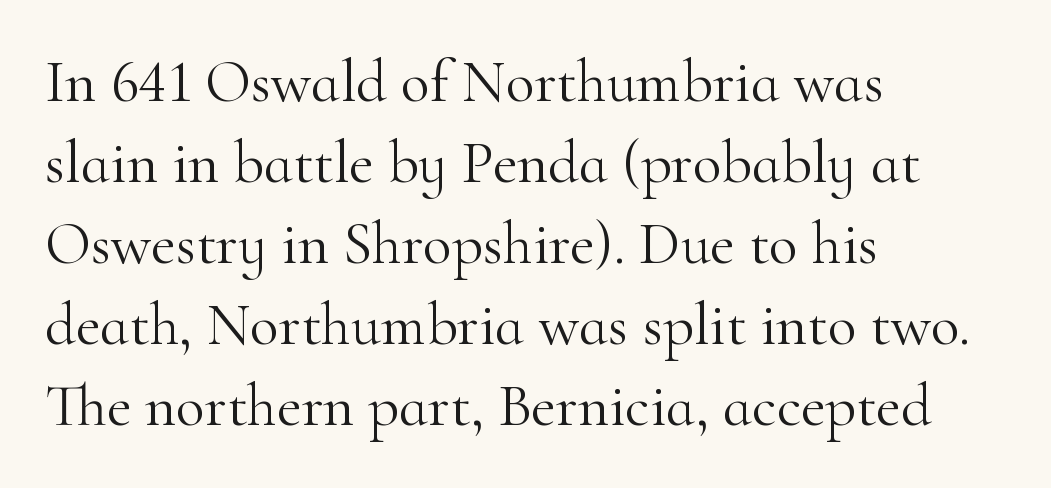
The image shows 60 px light serif type, upright; set left-aligned, normal line spacing (1.35x), normal letter spacing, not underlined; high stroke contrast and a small x-height.
